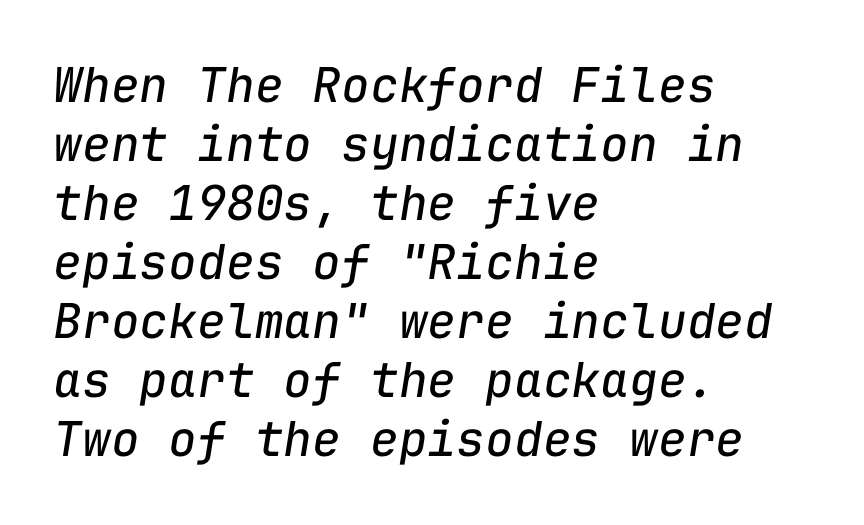
Q: Is the text bold? A: No.
Q: Is the text italic (slanted)? A: Yes, it leans right by about 9 degrees.
Q: Is the text underlined? A: No.
Q: How is the paragraph aligned? A: Left-aligned.
Q: Is the spacing between letters normal or unusually wide? A: Normal.
Q: Width (condensed, normal, or wide)? A: Normal.
Q: Stroke contrast? A: Low.
Q: x-height? A: Medium.
Q: Monospaced? A: Yes.
